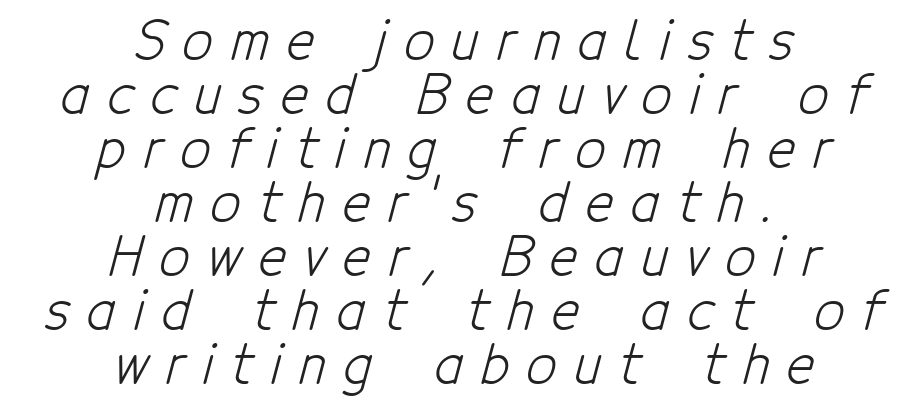
{"serif": "no", "bold": "no", "weight": "light", "width": "condensed", "stroke_contrast": "low", "x_height": "medium", "monospaced": "no", "underline": "no", "align": "center", "line_spacing": "tight", "line_spacing_ratio": 1.02, "letter_spacing": "wide", "letter_spacing_em": 0.33, "glyph_px": 53}
